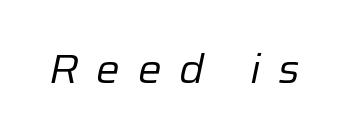
The image shows 40 px regular-weight type, italic (leaning right); set unusually wide letter spacing (+0.44 em), not underlined; low stroke contrast and a medium x-height.
